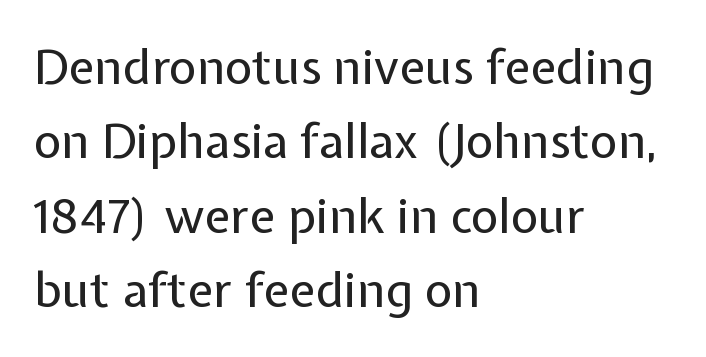
What kind of face is this? One without serifs — a sans. How would I describe the line gaps? Plain and ordinary. Tracking here is standard; glyphs follow each other at the usual distance. No extra ink here — the face is not bold. Nope, not italic — everything's standing straight. These lines are rendered in a variable-pitch font.
